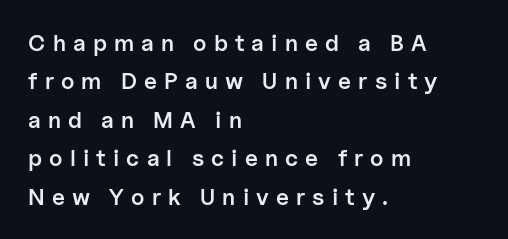
Q: Is the text bold? A: Semi-bold.
Q: Is the text italic (slanted)? A: No, it is upright.
Q: Is the text underlined? A: No.
Q: How is the paragraph aligned? A: Left-aligned.
Q: Is the spacing between letters normal or unusually wide? A: Unusually wide.
Q: Is the spacing between lines tight, normal or loose? A: Normal.
